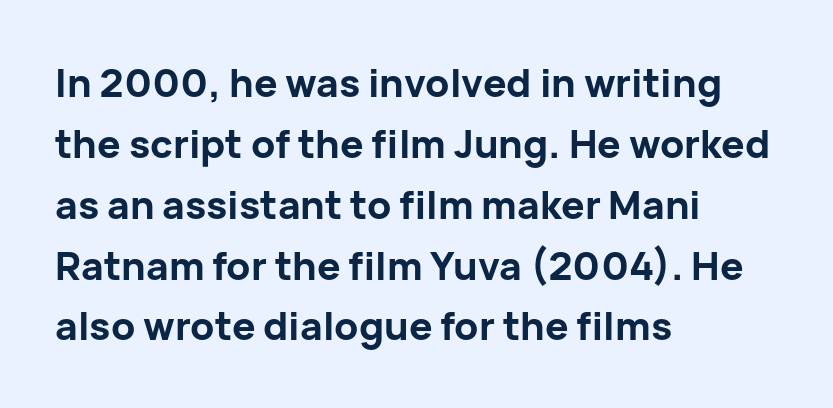
The rendering uses a bold face; every stroke is thick and dark. Proportional: the letters do not fall into vertical columns. The leading is moderate, giving the passage an even texture. No extra tracking has been applied to these lines. Stroke terminals: plain, sans-serif. A bare baseline throughout the passage.
